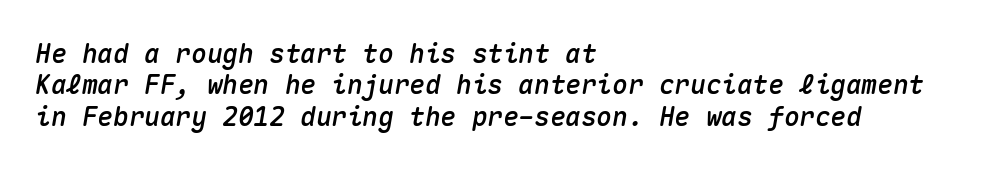
Q: Is the text italic (slanted)? A: Yes, it leans right by about 10 degrees.
Q: Is the text underlined? A: No.
Q: How is the paragraph aligned? A: Left-aligned.
Q: Is the spacing between letters normal or unusually wide? A: Normal.
